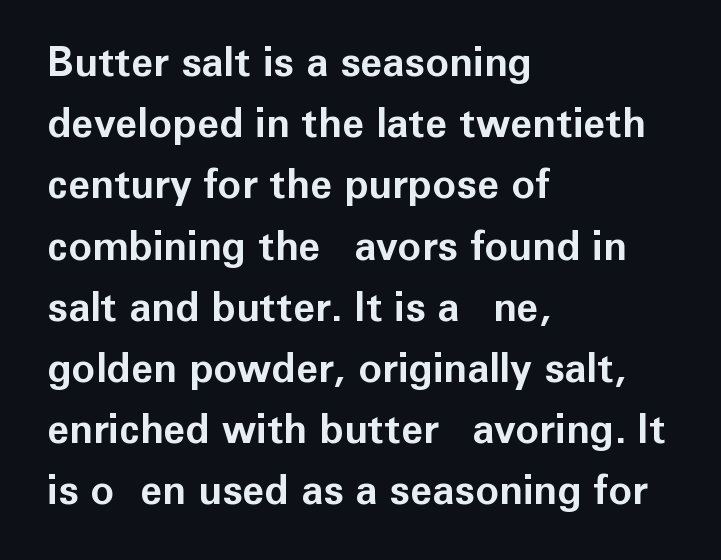
Character widths vary here, with narrow letters taking less room than wide ones. A normal amount of white space separates one row of letters from the next. Letter spacing: default. The glyphs in this specimen are sans serif. The space beneath each line is pristine and unruled. A student would call this left alignment; a typographer would say flush left, rag right.
